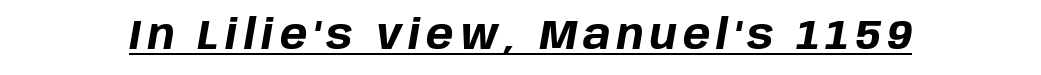
{"italic": "yes", "lean": "right", "slant_degrees": 10, "bold": "yes", "weight": "bold", "width": "normal", "stroke_contrast": "low", "x_height": "large", "monospaced": "no", "underline": "yes", "glyph_px": 41}
